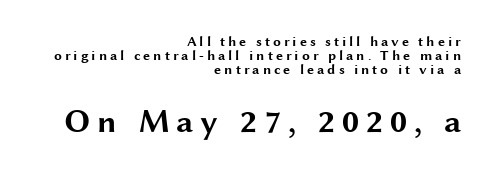
The image shows 33 px bold, wide sans-serif type, upright; set right-aligned, tight line spacing (1.01x), unusually wide letter spacing (+0.21 em), not underlined; the second (bottom) block is 2.36x larger; medium stroke contrast and a medium x-height.
